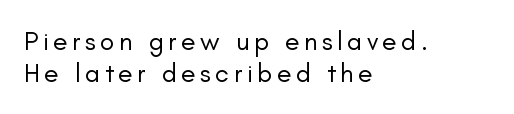
Style check: upright. The baseline area is clear. The rag falls on the right side of this text block. The strokes are not fattened; the text isn't bold.
